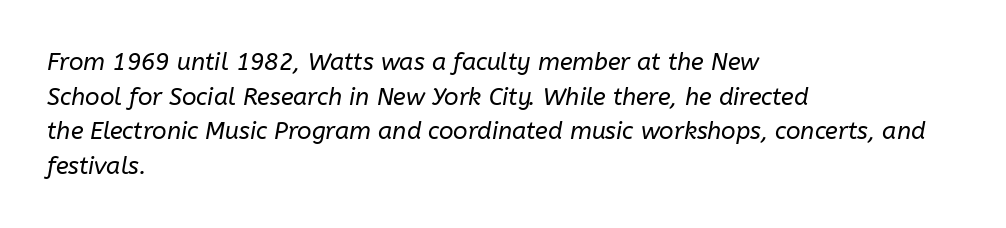
The image shows 24 px text type, italic (leaning right); set left-aligned, normal line spacing (1.44x), normal letter spacing, not underlined.
